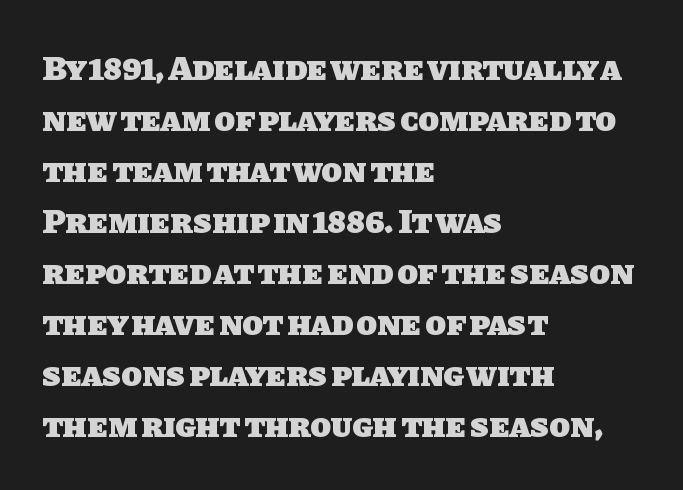
{"serif": "no", "bold": "yes", "weight": "heavy", "width": "normal", "stroke_contrast": "low", "x_height": "large", "monospaced": "no", "underline": "no", "align": "left", "line_spacing": "normal", "line_spacing_ratio": 1.5, "letter_spacing": "normal", "letter_spacing_em": 0.0, "glyph_px": 34}
